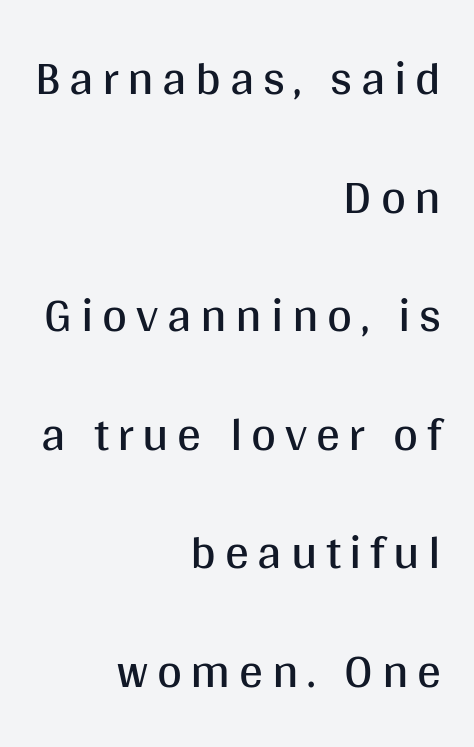
The font is comparable to plain body text, perhaps lighter. Glance below the letters and you will spot only blank space. Classification — sans serif. Looks like regular typesetting: each glyph gets only the width it needs.
